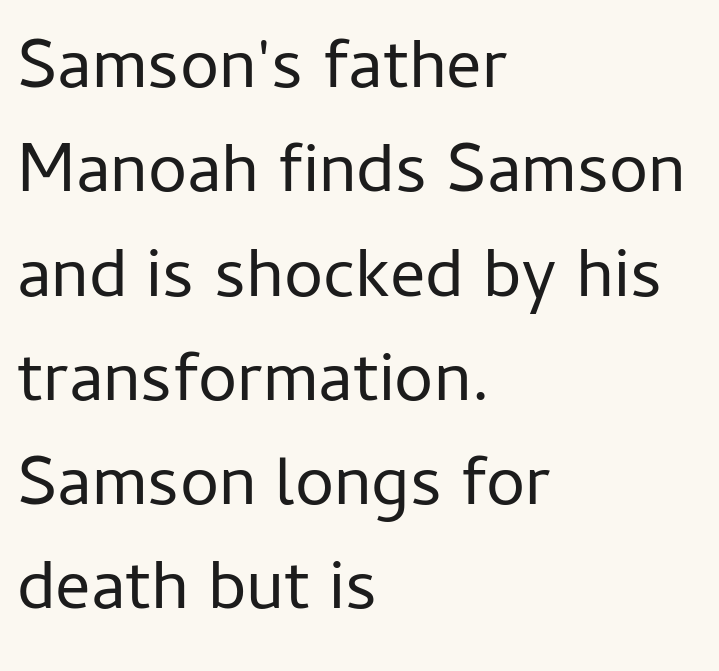
{"serif": "no", "italic": "no", "bold": "no", "weight": "regular", "width": "normal", "stroke_contrast": "low", "x_height": "medium", "monospaced": "no", "underline": "no", "align": "left", "line_spacing": "normal", "line_spacing_ratio": 1.49, "letter_spacing": "normal", "letter_spacing_em": 0.0, "glyph_px": 70}
